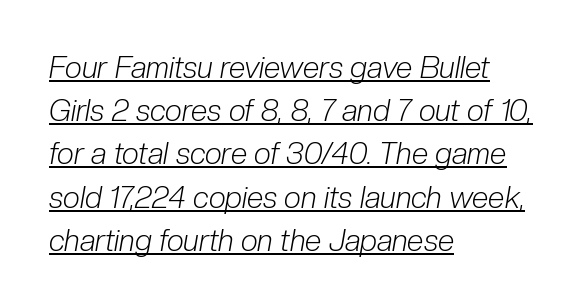
{"italic": "yes", "lean": "right", "slant_degrees": 10, "bold": "no", "weight": "light", "width": "condensed", "stroke_contrast": "low", "x_height": "medium", "monospaced": "no", "underline": "yes", "align": "left", "line_spacing": "normal", "line_spacing_ratio": 1.44, "letter_spacing": "normal", "letter_spacing_em": 0.0, "glyph_px": 30}
